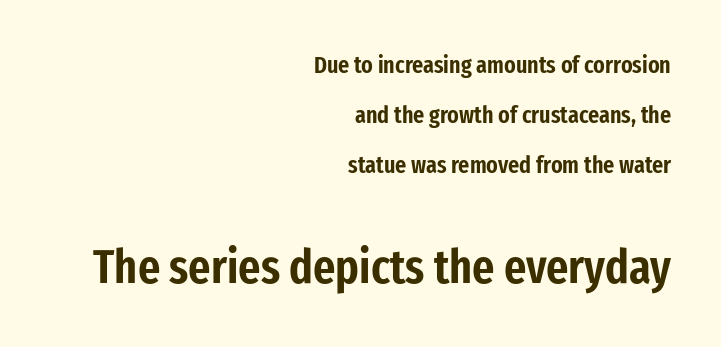
{"serif": "no", "italic": "no", "width": "condensed", "stroke_contrast": "low", "x_height": "medium", "monospaced": "no", "underline": "no", "align": "right", "line_spacing": "loose", "line_spacing_ratio": 2.08, "letter_spacing": "normal", "letter_spacing_em": 0.0, "larger_block": "second", "size_ratio": 2.0, "glyph_px": 48}
